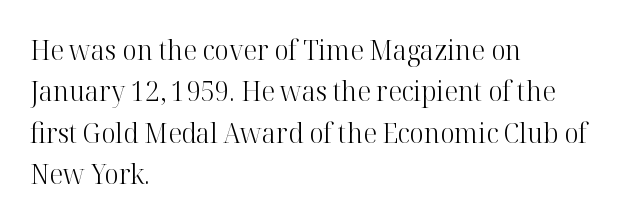
{"serif": "yes", "italic": "no", "bold": "no", "weight": "light", "width": "normal", "stroke_contrast": "high", "x_height": "medium", "monospaced": "no", "underline": "no", "align": "left", "line_spacing": "normal", "line_spacing_ratio": 1.48, "letter_spacing": "normal", "letter_spacing_em": 0.0, "glyph_px": 28}
